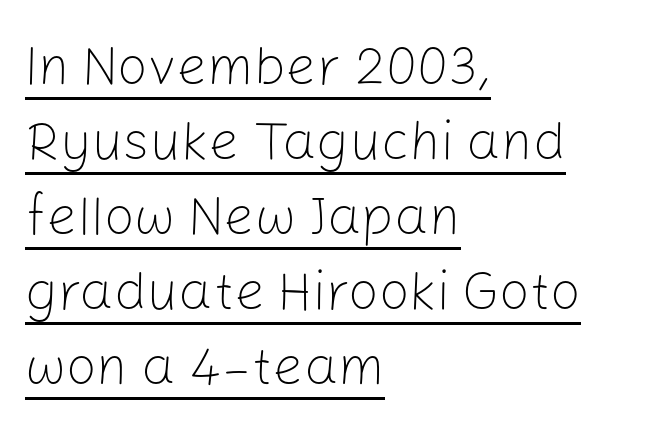
Q: Is the text bold? A: No.
Q: Is the text italic (slanted)? A: No, it is upright.
Q: Is the typeface a serif or a sans-serif typeface? A: Sans-serif.
Q: Is the text underlined? A: Yes.
Q: How is the paragraph aligned? A: Left-aligned.
Q: Is the spacing between letters normal or unusually wide? A: Normal.
Q: Is the spacing between lines tight, normal or loose? A: Normal.
Q: Width (condensed, normal, or wide)? A: Normal.
Q: Stroke contrast? A: Low.
Q: x-height? A: Medium.
Q: Monospaced? A: No.
